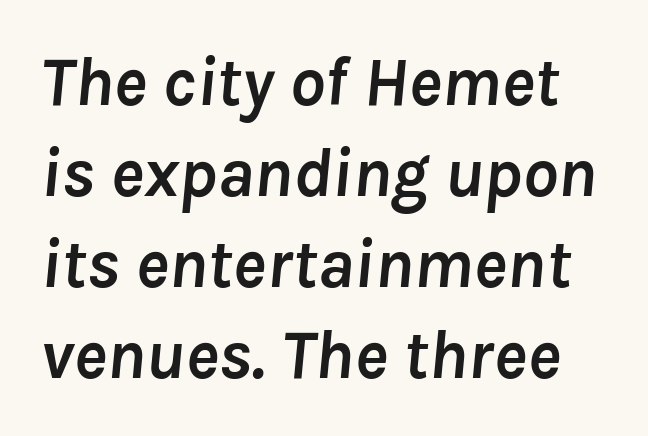
Q: Is the text bold? A: Yes.
Q: Is the text italic (slanted)? A: Yes, it leans right by about 8 degrees.
Q: Is the text underlined? A: No.
Q: Is the spacing between letters normal or unusually wide? A: Normal.
Q: Is the spacing between lines tight, normal or loose? A: Normal.
Q: Width (condensed, normal, or wide)? A: Normal.
Q: Stroke contrast? A: Low.
Q: x-height? A: Medium.
Q: Monospaced? A: No.
